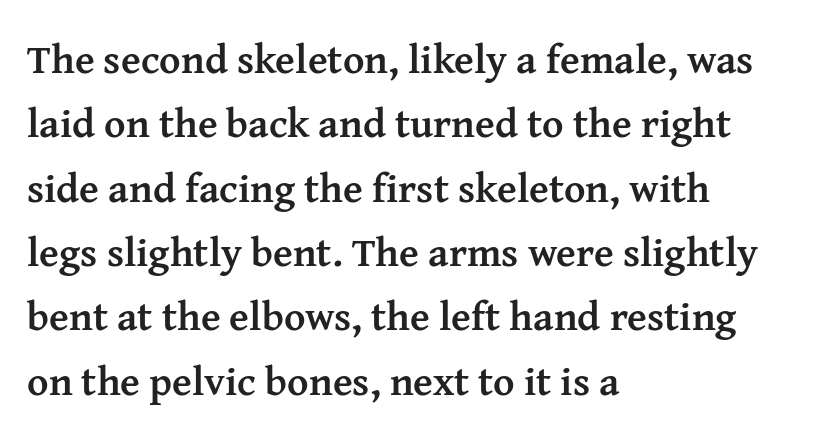
{"serif": "yes", "italic": "no", "bold": "yes", "weight": "semibold", "width": "normal", "stroke_contrast": "medium", "x_height": "medium", "monospaced": "no", "underline": "no", "align": "left", "line_spacing": "normal", "line_spacing_ratio": 1.57, "letter_spacing": "normal", "letter_spacing_em": 0.0, "glyph_px": 41}
